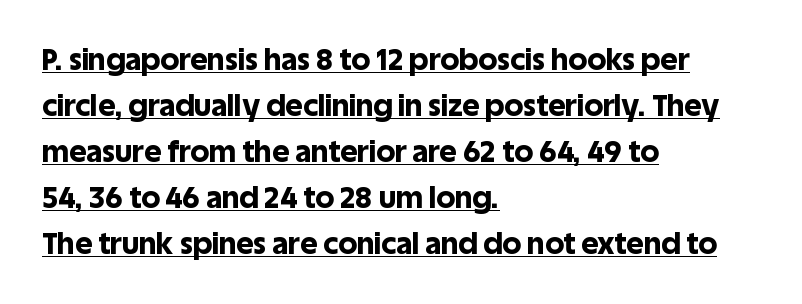
{"serif": "no", "italic": "no", "bold": "yes", "weight": "bold", "width": "normal", "x_height": "large", "monospaced": "no", "underline": "yes", "align": "left", "line_spacing": "normal", "line_spacing_ratio": 1.53, "letter_spacing": "normal", "letter_spacing_em": 0.0, "glyph_px": 30}
